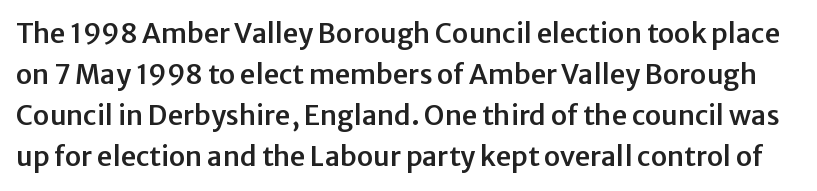
The image shows 27 px text type, upright; set normal line spacing (1.52x), normal letter spacing, not underlined.
